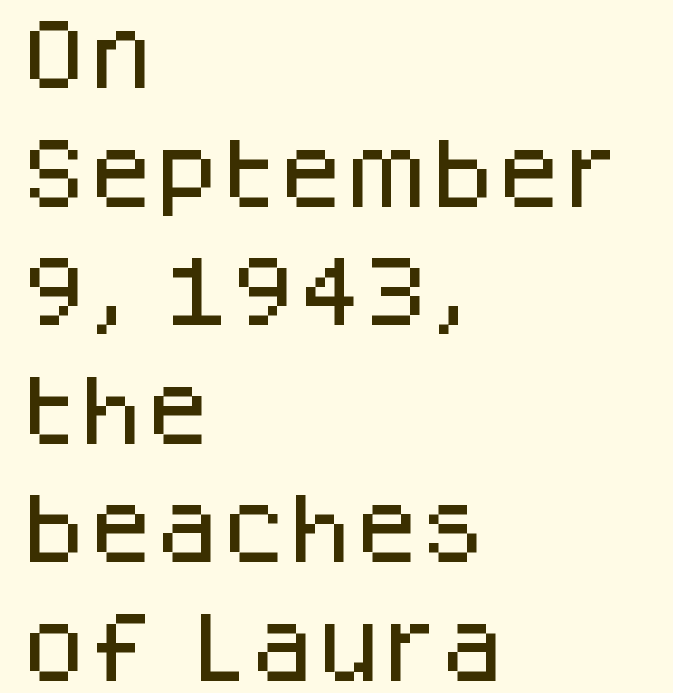
The image shows 76 px sans-serif type, upright; set left-aligned, normal line spacing (1.56x), normal letter spacing, not underlined; low stroke contrast and a large x-height.
